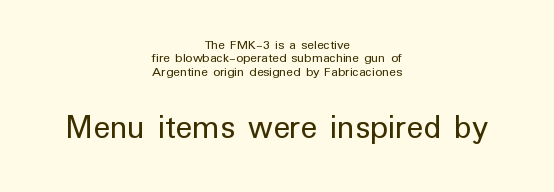
Q: Is the text bold? A: No.
Q: Is the text italic (slanted)? A: No, it is upright.
Q: Is the typeface a serif or a sans-serif typeface? A: Sans-serif.
Q: Is the text underlined? A: No.
Q: How is the paragraph aligned? A: Centered.
Q: Is the spacing between letters normal or unusually wide? A: Normal.
Q: Is the spacing between lines tight, normal or loose? A: Tight.
Q: Which block of text is set in a larger size, the first (top) or the second (bottom)? A: The second (bottom) one.
Q: Width (condensed, normal, or wide)? A: Normal.
Q: Stroke contrast? A: Low.
Q: x-height? A: Medium.
Q: Monospaced? A: No.
